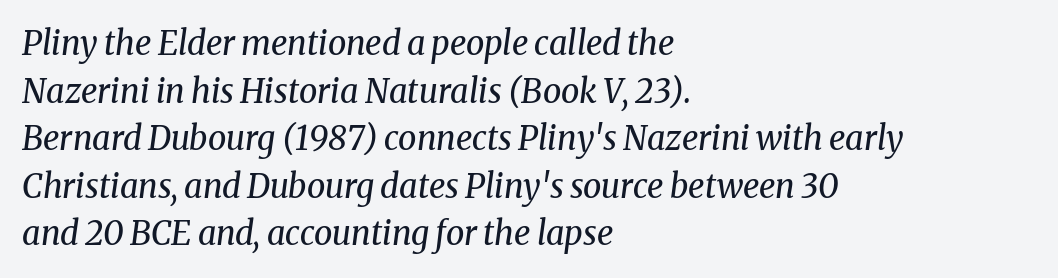
What's the leading like? Ordinary, nothing unusual. The passage shown is not bold in any degree. Serifs: yes, visible at the terminals of the letterforms. A bare baseline throughout the passage. Every character sits at an angle, as italics do. Each letter keeps its own natural width here, so spacing adapts to shape.
